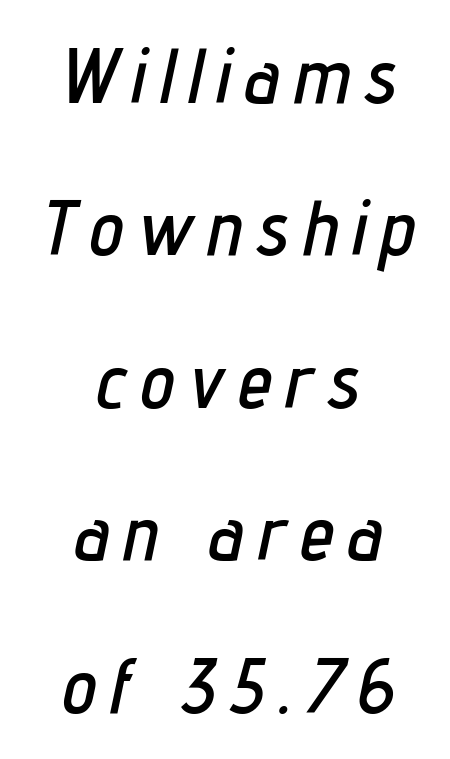
A student would call this center alignment; a typographer would say set centered. Looks like regular typesetting: each glyph gets only the width it needs. Vertically, the passage feels expansive, rows floating well apart. The words here are not underlined. Slanted lettering throughout.
